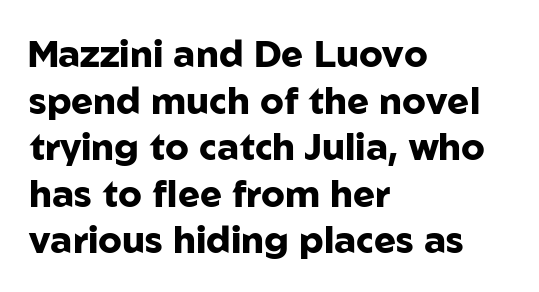
Q: Is the text bold? A: Yes.
Q: Is the text italic (slanted)? A: No, it is upright.
Q: Is the typeface a serif or a sans-serif typeface? A: Sans-serif.
Q: Is the text underlined? A: No.
Q: How is the paragraph aligned? A: Left-aligned.
Q: Is the spacing between letters normal or unusually wide? A: Normal.
Q: Is the spacing between lines tight, normal or loose? A: Normal.
Q: Width (condensed, normal, or wide)? A: Normal.
Q: Stroke contrast? A: Low.
Q: x-height? A: Medium.
Q: Monospaced? A: No.
